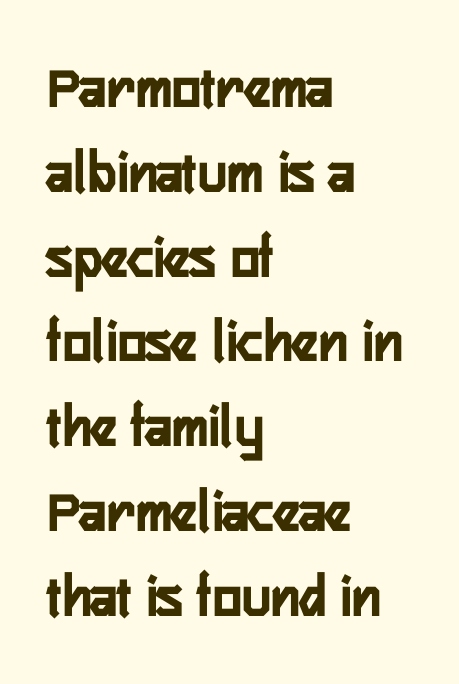
The image shows 61 px condensed sans-serif type, upright; set left-aligned, normal line spacing (1.39x), normal letter spacing, not underlined; low stroke contrast and a medium x-height.
